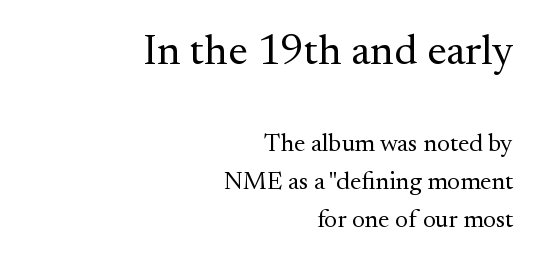
{"serif": "yes", "italic": "no", "bold": "no", "weight": "regular", "width": "normal", "stroke_contrast": "medium", "x_height": "small", "monospaced": "no", "underline": "no", "align": "right", "line_spacing": "normal", "line_spacing_ratio": 1.52, "letter_spacing": "normal", "letter_spacing_em": 0.0, "larger_block": "first", "size_ratio": 1.72, "glyph_px": 43}
